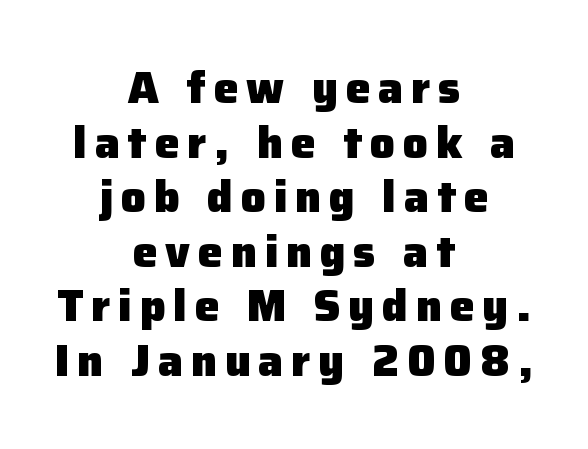
Q: Is the text bold? A: Yes.
Q: Is the text italic (slanted)? A: No, it is upright.
Q: Is the typeface a serif or a sans-serif typeface? A: Sans-serif.
Q: Is the text underlined? A: No.
Q: How is the paragraph aligned? A: Centered.
Q: Width (condensed, normal, or wide)? A: Normal.
Q: Stroke contrast? A: Low.
Q: x-height? A: Medium.
Q: Monospaced? A: No.
